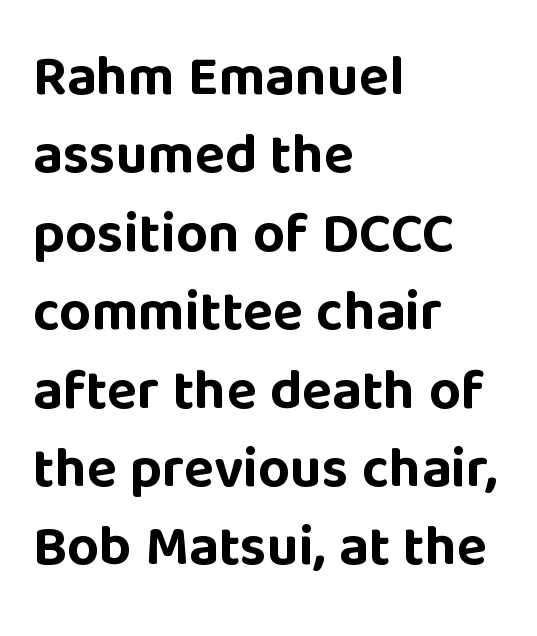
Q: Is the text bold? A: Yes.
Q: Is the text italic (slanted)? A: No, it is upright.
Q: Is the typeface a serif or a sans-serif typeface? A: Sans-serif.
Q: Is the text underlined? A: No.
Q: How is the paragraph aligned? A: Left-aligned.
Q: Is the spacing between letters normal or unusually wide? A: Normal.
Q: Is the spacing between lines tight, normal or loose? A: Normal.
Q: Width (condensed, normal, or wide)? A: Normal.
Q: Stroke contrast? A: Low.
Q: x-height? A: Large.
Q: Monospaced? A: No.
